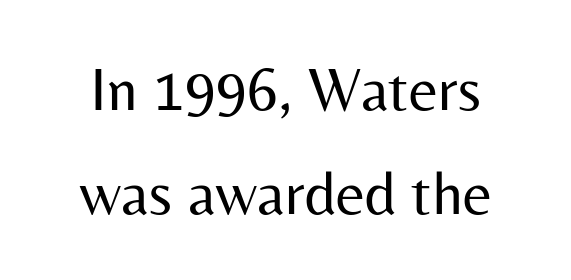
These lines keep a tight, regular rhythm from letter to letter. Posture: vertical. Bare-footed words on every line. Spacing verdict: proportional, widths tailored to each character.
